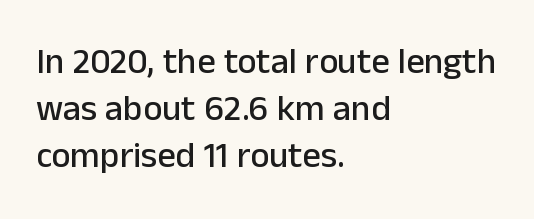
Summary of vertical rhythm: regular, with standard interline spacing. Between one letter and the next there's only the usual sliver of space. Type style note: lacks serifs. Is this a fixed-width face? No — the glyphs have proportional, varying widths. Descenders are the only things crossing below the line.
